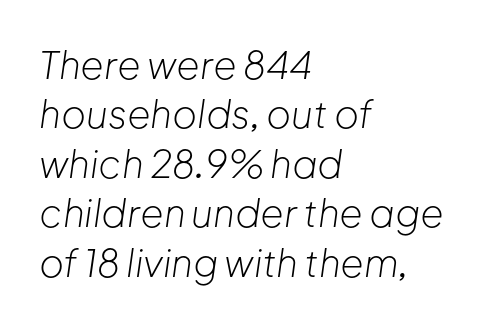
{"italic": "yes", "lean": "right", "slant_degrees": 8, "bold": "no", "weight": "light", "width": "normal", "stroke_contrast": "low", "x_height": "medium", "monospaced": "no", "underline": "no", "align": "left", "line_spacing": "normal", "line_spacing_ratio": 1.3, "letter_spacing": "normal", "letter_spacing_em": 0.0, "glyph_px": 38}
